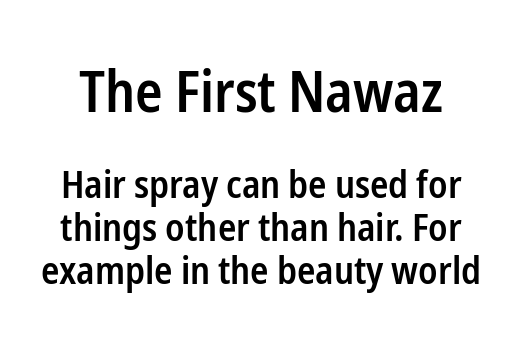
Q: Is the text bold? A: Semi-bold.
Q: Is the text italic (slanted)? A: No, it is upright.
Q: Is the typeface a serif or a sans-serif typeface? A: Sans-serif.
Q: Is the text underlined? A: No.
Q: Is the spacing between letters normal or unusually wide? A: Normal.
Q: Is the spacing between lines tight, normal or loose? A: Tight.
Q: Which block of text is set in a larger size, the first (top) or the second (bottom)? A: The first (top) one.
Q: Width (condensed, normal, or wide)? A: Condensed.
Q: Stroke contrast? A: Low.
Q: x-height? A: Medium.
Q: Monospaced? A: No.
